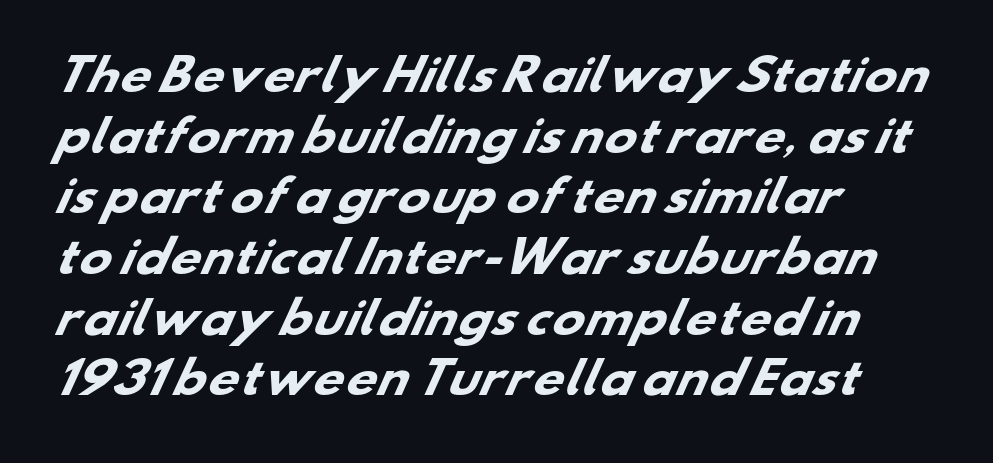
Q: Is the text bold? A: Yes.
Q: Is the typeface a serif or a sans-serif typeface? A: Sans-serif.
Q: Is the text underlined? A: No.
Q: How is the paragraph aligned? A: Left-aligned.
Q: Is the spacing between letters normal or unusually wide? A: Normal.
Q: Is the spacing between lines tight, normal or loose? A: Normal.
Q: Width (condensed, normal, or wide)? A: Wide.
Q: Stroke contrast? A: Low.
Q: x-height? A: Small.
Q: Monospaced? A: No.
